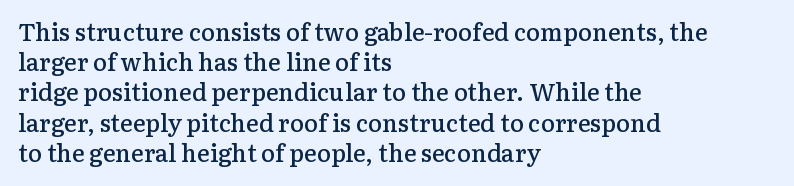
{"italic": "no", "bold": "semi", "underline": "no", "align": "left", "line_spacing": "normal", "line_spacing_ratio": 1.26, "letter_spacing": "normal", "letter_spacing_em": 0.0, "glyph_px": 24}
